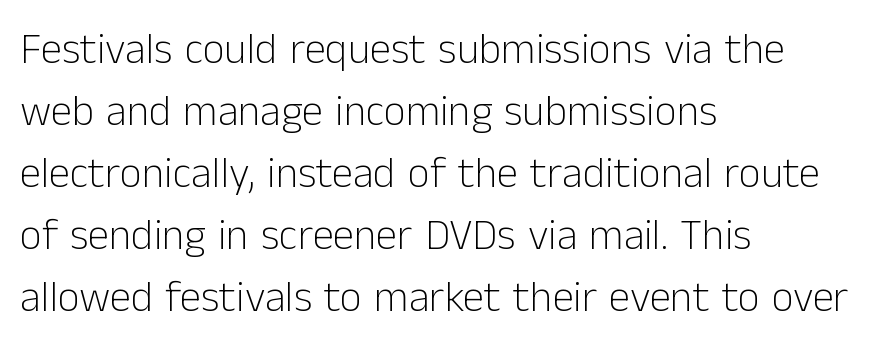
Q: Is the text bold? A: No.
Q: Is the text italic (slanted)? A: No, it is upright.
Q: Is the typeface a serif or a sans-serif typeface? A: Sans-serif.
Q: Is the text underlined? A: No.
Q: How is the paragraph aligned? A: Left-aligned.
Q: Is the spacing between letters normal or unusually wide? A: Normal.
Q: Is the spacing between lines tight, normal or loose? A: Normal.
Q: Width (condensed, normal, or wide)? A: Normal.
Q: Stroke contrast? A: Low.
Q: x-height? A: Medium.
Q: Monospaced? A: No.
